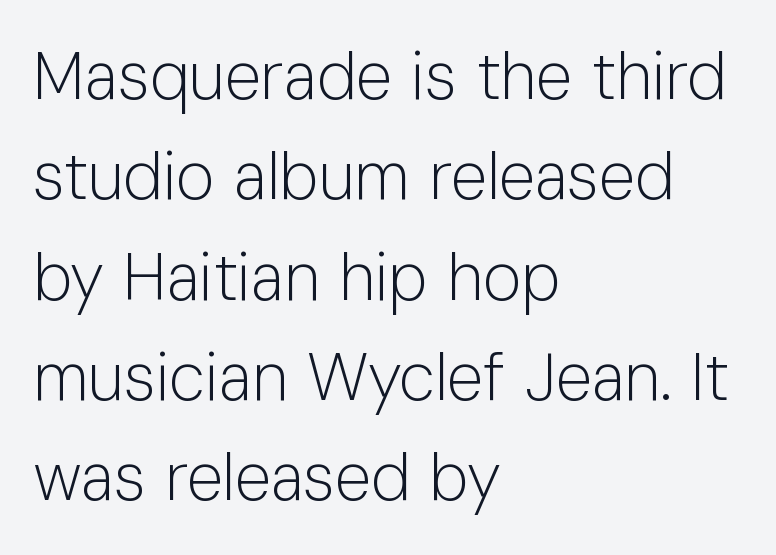
{"serif": "no", "italic": "no", "bold": "no", "weight": "light", "width": "normal", "stroke_contrast": "low", "x_height": "medium", "monospaced": "no", "underline": "no", "align": "left", "line_spacing": "normal", "line_spacing_ratio": 1.52, "letter_spacing": "normal", "letter_spacing_em": 0.0, "glyph_px": 66}
